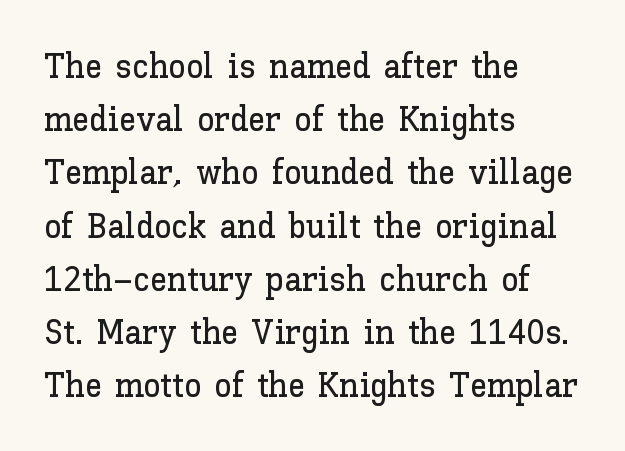
The image shows 35 px text type, upright; set left-aligned, normal line spacing (1.52x), normal letter spacing, not underlined; low stroke contrast and a medium x-height.
